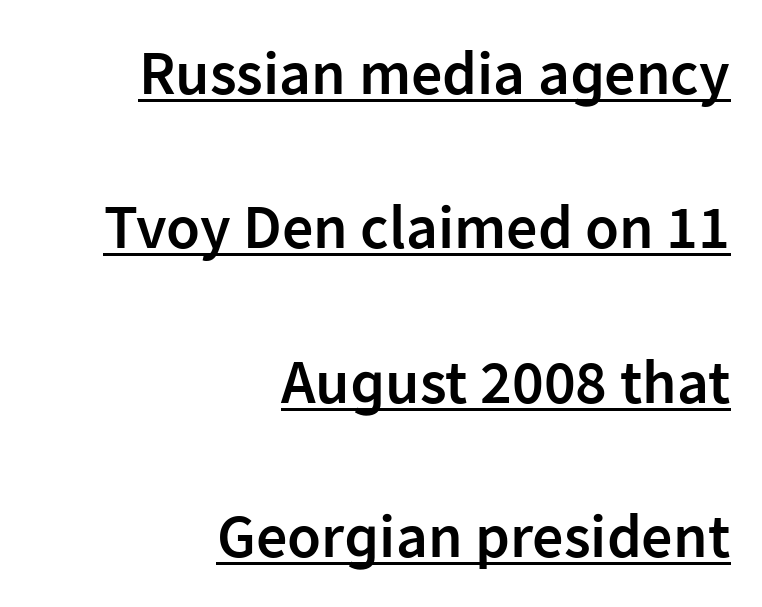
Semibold letterforms, between regular and bold. Quick note: underline on. Baseline-to-baseline distance is far greater than the letter height. Reading down the block, your eye finds every line finishing at a fixed right position. Letterform terminals end flat and unadorned throughout the passage. Glyph-to-glyph distance matches everyday printed text.
